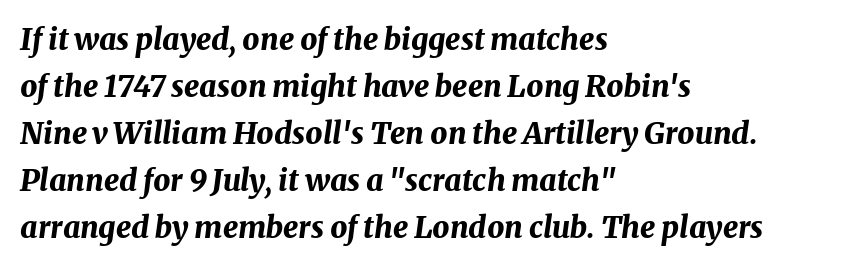
Q: Is the text bold? A: Yes.
Q: Is the text italic (slanted)? A: Yes, it leans right by about 8 degrees.
Q: Is the text underlined? A: No.
Q: How is the paragraph aligned? A: Left-aligned.
Q: Is the spacing between letters normal or unusually wide? A: Normal.
Q: Is the spacing between lines tight, normal or loose? A: Normal.
Q: Width (condensed, normal, or wide)? A: Normal.
Q: Stroke contrast? A: Medium.
Q: x-height? A: Medium.
Q: Monospaced? A: No.
